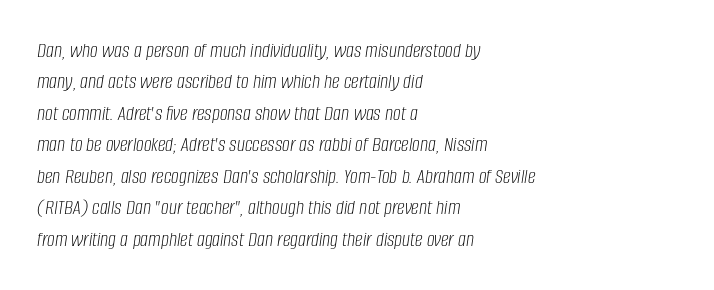
The image shows 22 px text type, italic (leaning right); set left-aligned, normal line spacing (1.43x), normal letter spacing, not underlined.
